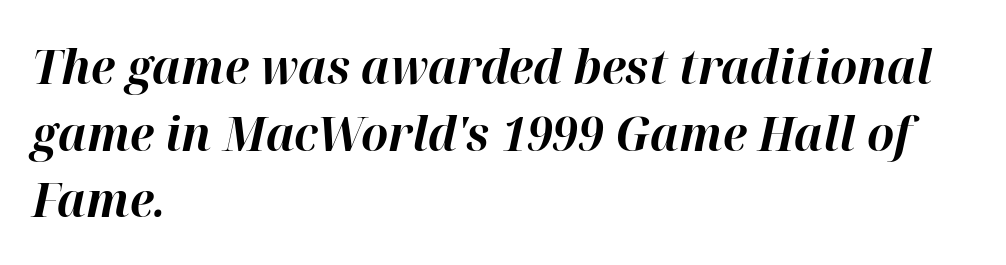
{"italic": "yes", "lean": "right", "slant_degrees": 12, "bold": "yes", "weight": "bold", "width": "normal", "stroke_contrast": "high", "x_height": "medium", "monospaced": "no", "underline": "no", "align": "left", "line_spacing": "normal", "line_spacing_ratio": 1.39, "letter_spacing": "normal", "letter_spacing_em": 0.0, "glyph_px": 48}
